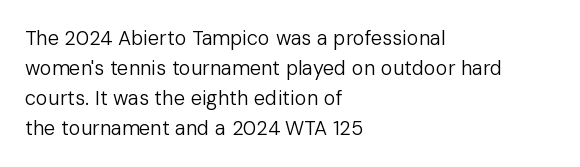
{"italic": "no", "bold": "no", "underline": "no", "align": "left", "line_spacing": "normal", "line_spacing_ratio": 1.5, "letter_spacing": "normal", "letter_spacing_em": 0.0, "glyph_px": 20}
